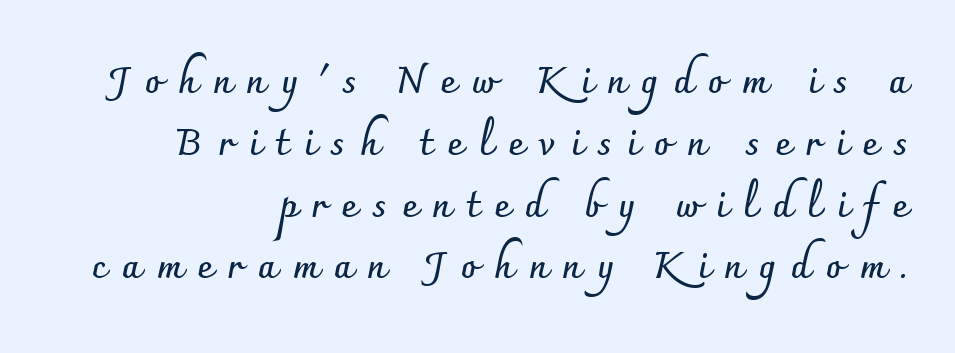
Q: Is the text bold? A: Yes.
Q: Is the text italic (slanted)? A: Yes.
Q: Is the typeface a serif or a sans-serif typeface? A: Sans-serif.
Q: Is the text underlined? A: No.
Q: How is the paragraph aligned? A: Right-aligned.
Q: Is the spacing between letters normal or unusually wide? A: Unusually wide.
Q: Is the spacing between lines tight, normal or loose? A: Normal.
Q: Width (condensed, normal, or wide)? A: Normal.
Q: Stroke contrast? A: Low.
Q: x-height? A: Small.
Q: Monospaced? A: No.
